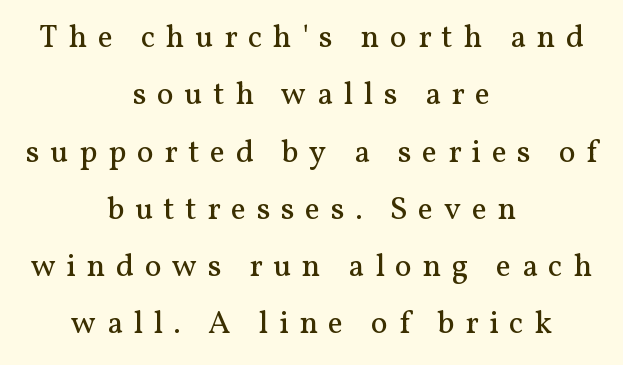
The image shows 32 px regular-weight serif type, upright; set centered, line spacing 1.79x, unusually wide letter spacing (+0.33 em), not underlined; medium stroke contrast and a medium x-height.
